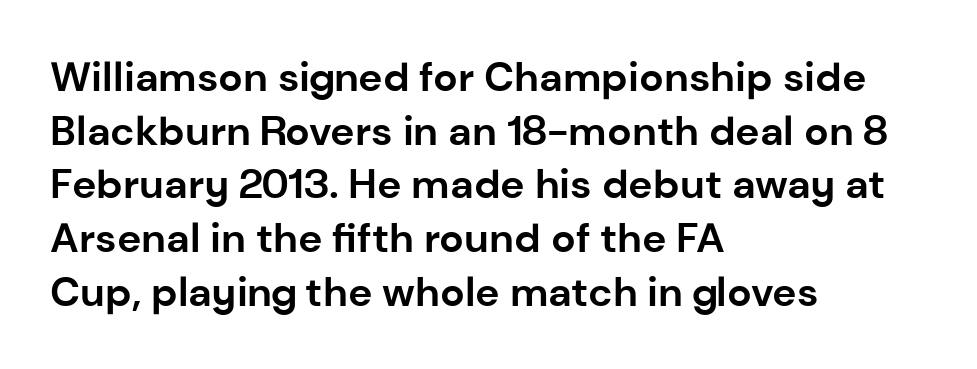
{"serif": "no", "italic": "no", "bold": "yes", "weight": "bold", "width": "normal", "stroke_contrast": "low", "x_height": "medium", "monospaced": "no", "underline": "no", "align": "left", "line_spacing": "normal", "line_spacing_ratio": 1.31, "letter_spacing": "normal", "letter_spacing_em": 0.0, "glyph_px": 41}
